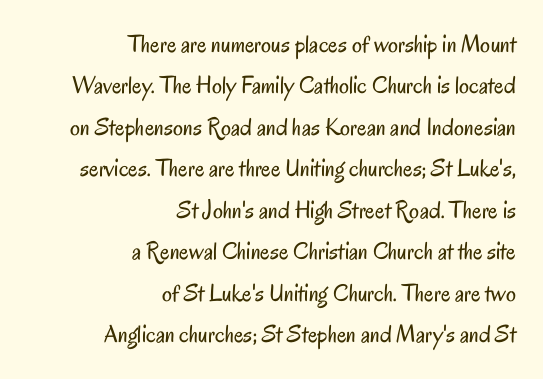
{"italic": "no", "bold": "no", "underline": "no", "align": "right", "line_spacing": "normal", "line_spacing_ratio": 1.66, "letter_spacing": "normal", "letter_spacing_em": 0.0, "glyph_px": 25}
